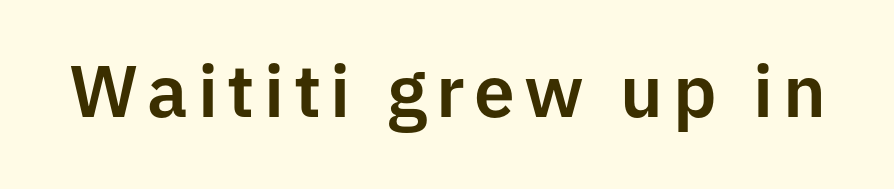
Q: Is the text italic (slanted)? A: No, it is upright.
Q: Is the typeface a serif or a sans-serif typeface? A: Sans-serif.
Q: Is the text underlined? A: No.
Q: Width (condensed, normal, or wide)? A: Normal.
Q: Stroke contrast? A: Low.
Q: x-height? A: Medium.
Q: Monospaced? A: No.
